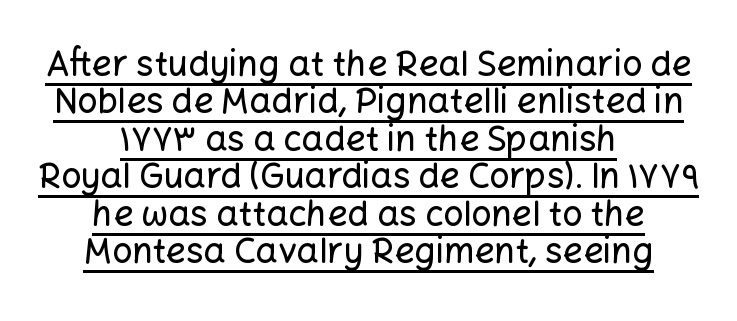
The image shows 35 px sans-serif type, upright; set centered, tight line spacing (1.07x), normal letter spacing, underlined; low stroke contrast and a medium x-height.
